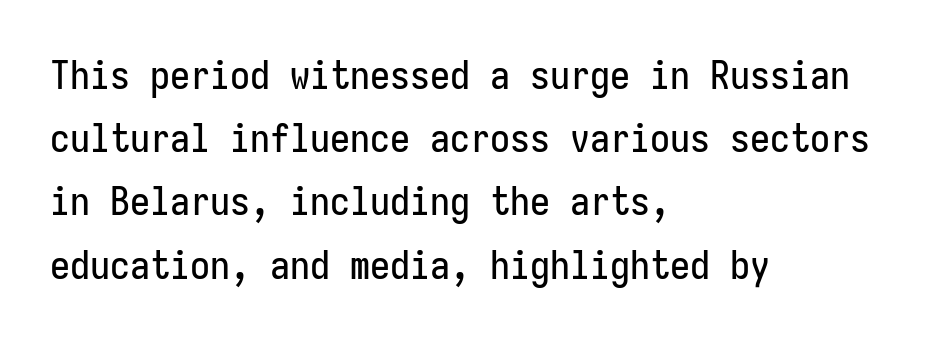
{"serif": "no", "italic": "no", "width": "condensed", "stroke_contrast": "low", "x_height": "medium", "monospaced": "yes", "underline": "no", "align": "left", "line_spacing": "normal", "line_spacing_ratio": 1.58, "letter_spacing": "normal", "letter_spacing_em": 0.0, "glyph_px": 40}
